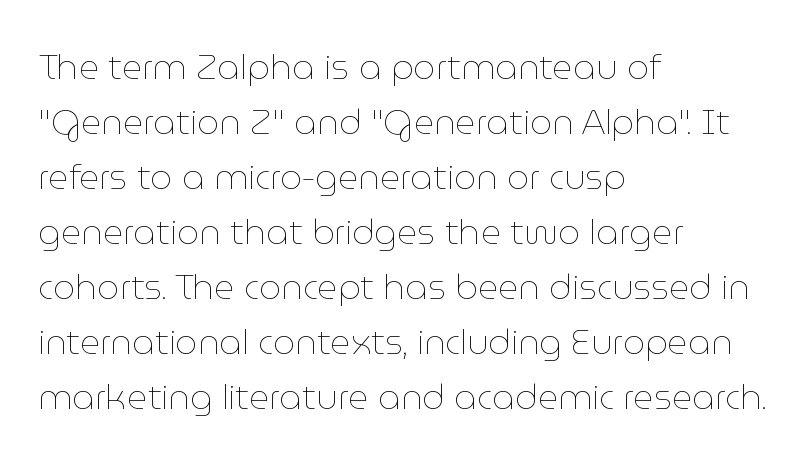
The image shows 35 px thin type, upright; set left-aligned, normal line spacing (1.57x), normal letter spacing, not underlined; low stroke contrast and a medium x-height.
